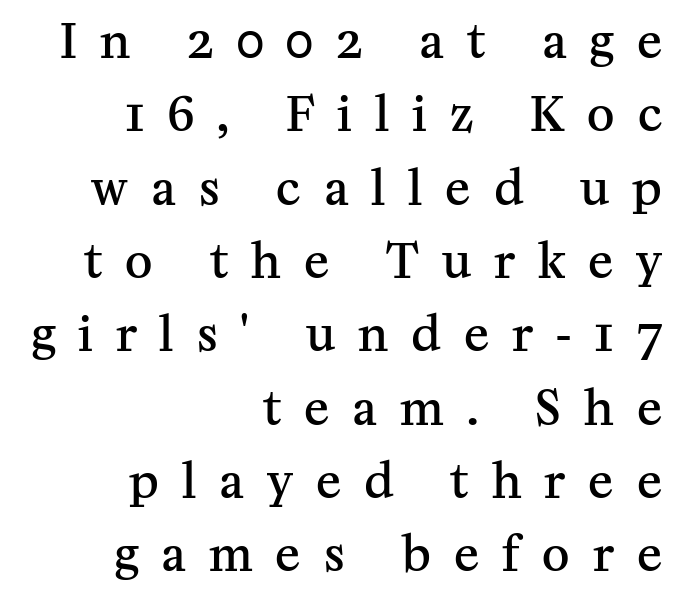
Q: Is the text bold? A: Semi-bold.
Q: Is the text italic (slanted)? A: No, it is upright.
Q: Is the typeface a serif or a sans-serif typeface? A: Serif.
Q: Is the text underlined? A: No.
Q: How is the paragraph aligned? A: Right-aligned.
Q: Is the spacing between letters normal or unusually wide? A: Unusually wide.
Q: Is the spacing between lines tight, normal or loose? A: Normal.
Q: Width (condensed, normal, or wide)? A: Normal.
Q: Stroke contrast? A: Medium.
Q: x-height? A: Medium.
Q: Monospaced? A: No.
